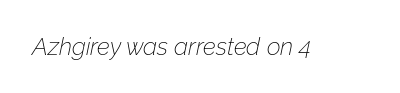
{"italic": "yes", "lean": "right", "slant_degrees": 12, "bold": "no", "underline": "no", "letter_spacing": "normal", "letter_spacing_em": 0.0, "glyph_px": 24}
